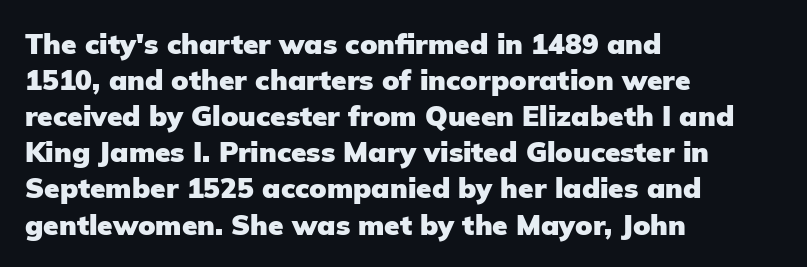
The image shows 28 px heavy sans-serif type, upright; set left-aligned, normal line spacing (1.29x), normal letter spacing, not underlined; low stroke contrast and a medium x-height.
